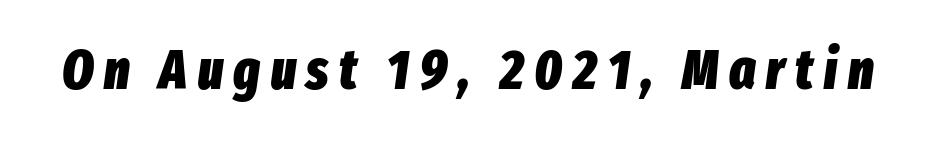
The image shows 55 px heavy, condensed type, italic (leaning right); set not underlined; low stroke contrast and a medium x-height.
